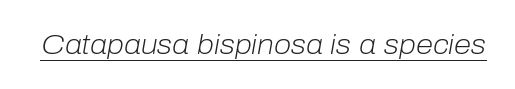
The image shows 28 px light type, italic (leaning right); set normal letter spacing, underlined; low stroke contrast and a medium x-height.
